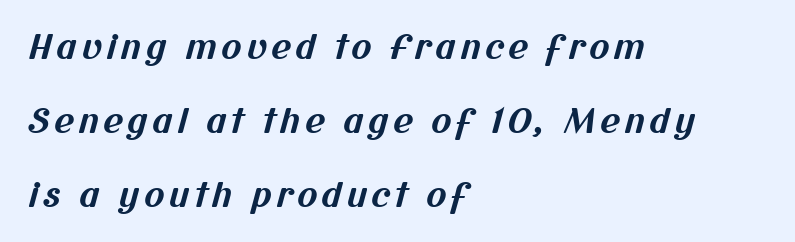
{"serif": "no", "bold": "yes", "weight": "bold", "width": "normal", "stroke_contrast": "medium", "x_height": "medium", "monospaced": "no", "underline": "no", "align": "left", "line_spacing": "loose", "line_spacing_ratio": 2.17, "glyph_px": 34}
